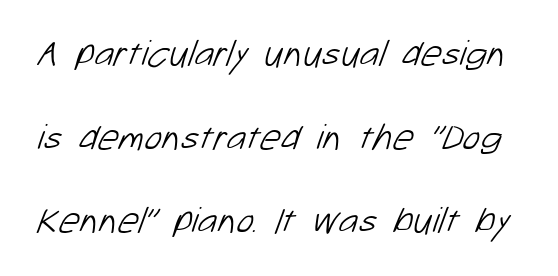
The image shows 37 px light sans-serif type; set loose line spacing (2.26x), normal letter spacing, not underlined; low stroke contrast and a medium x-height.
